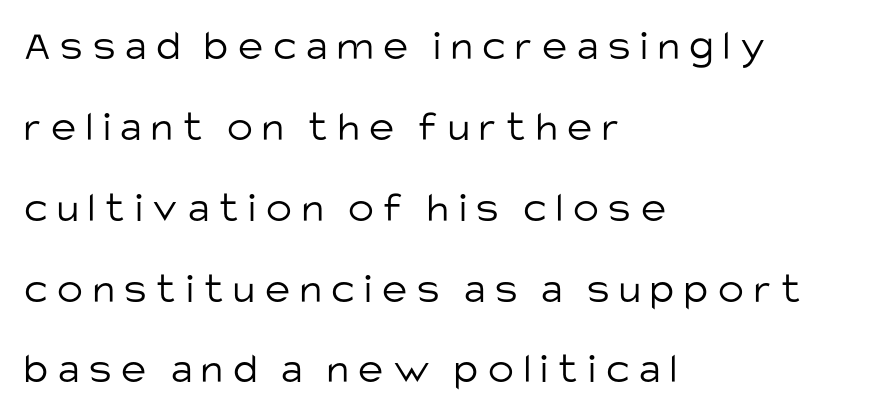
Q: Is the text bold? A: No.
Q: Is the text italic (slanted)? A: No, it is upright.
Q: Is the typeface a serif or a sans-serif typeface? A: Sans-serif.
Q: Is the text underlined? A: No.
Q: How is the paragraph aligned? A: Left-aligned.
Q: Is the spacing between letters normal or unusually wide? A: Unusually wide.
Q: Width (condensed, normal, or wide)? A: Normal.
Q: Stroke contrast? A: Low.
Q: x-height? A: Large.
Q: Monospaced? A: No.
